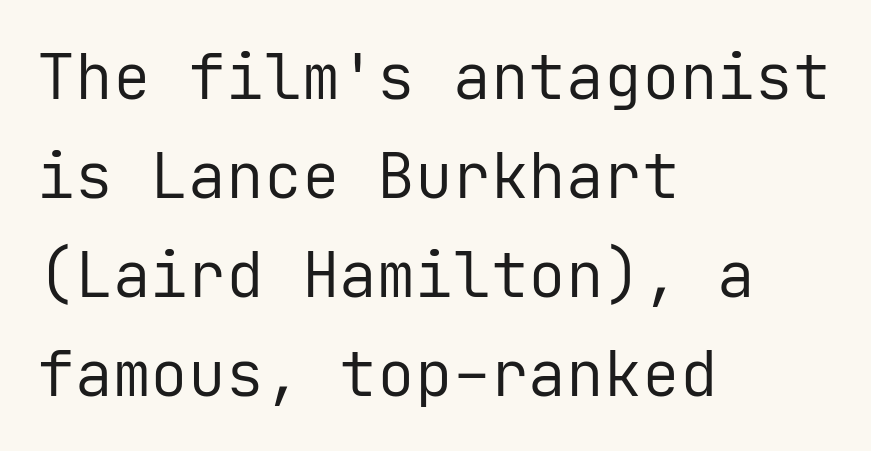
Q: Is the text bold? A: No.
Q: Is the text italic (slanted)? A: No, it is upright.
Q: Is the typeface a serif or a sans-serif typeface? A: Sans-serif.
Q: Is the text underlined? A: No.
Q: How is the paragraph aligned? A: Left-aligned.
Q: Is the spacing between letters normal or unusually wide? A: Normal.
Q: Is the spacing between lines tight, normal or loose? A: Normal.
Q: Width (condensed, normal, or wide)? A: Normal.
Q: Stroke contrast? A: Low.
Q: x-height? A: Medium.
Q: Monospaced? A: Yes.
